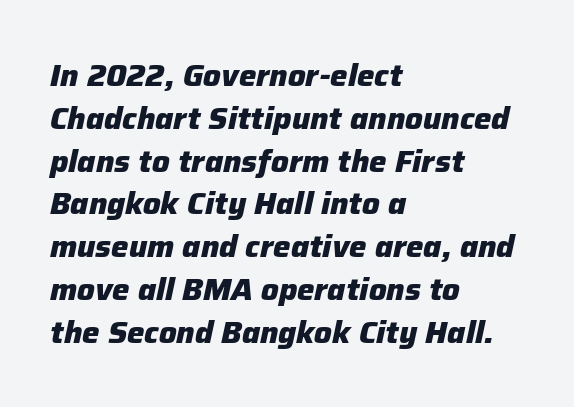
The image shows 31 px heavy type, italic (leaning right); set left-aligned, normal line spacing (1.38x), normal letter spacing, not underlined; low stroke contrast and a medium x-height.
